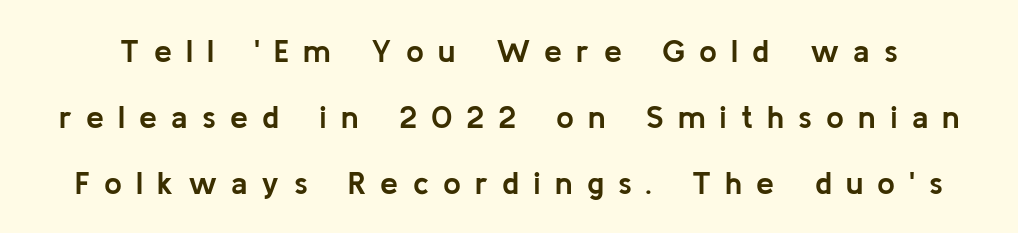
The lines are spread far apart with generous leading. A sans-serif font was chosen for this passage. This rendering widens character spacing well past its baseline value. Spacing verdict: proportional, widths tailored to each character.
